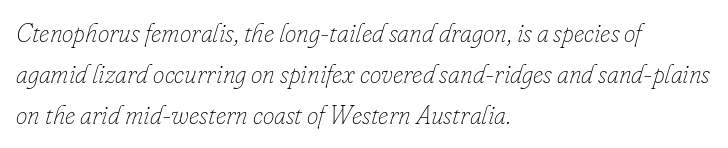
{"italic": "yes", "lean": "right", "slant_degrees": 16, "bold": "no", "underline": "no", "align": "left", "line_spacing": "normal", "line_spacing_ratio": 1.58, "letter_spacing": "normal", "letter_spacing_em": 0.0, "glyph_px": 26}
